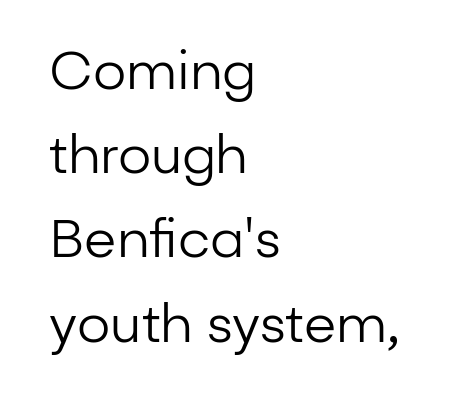
The letterforms sit at book weight or below. The line-height multiplier appears to be the usual default. You could not count columns in this text — the font is proportionally spaced. Font category for this specimen: sans-serif.
